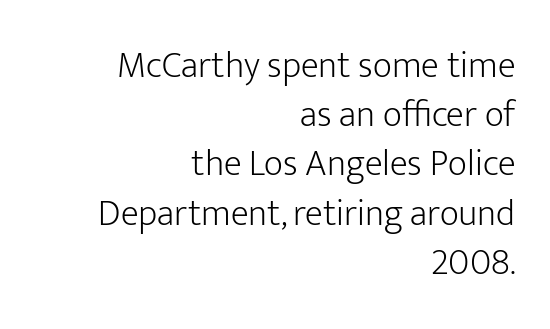
{"serif": "no", "italic": "no", "bold": "no", "weight": "light", "width": "normal", "stroke_contrast": "low", "x_height": "medium", "monospaced": "no", "underline": "no", "align": "right", "line_spacing": "normal", "line_spacing_ratio": 1.33, "letter_spacing": "normal", "letter_spacing_em": 0.0, "glyph_px": 37}
